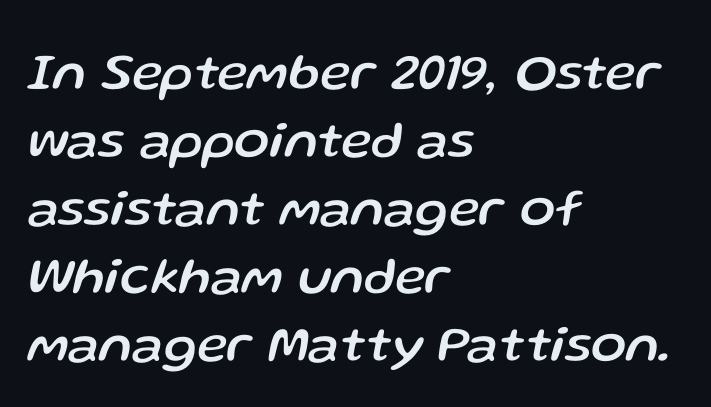
{"italic": "yes", "lean": "right", "slant_degrees": 13, "width": "normal", "stroke_contrast": "low", "x_height": "medium", "monospaced": "no", "underline": "no", "align": "left", "line_spacing": "normal", "line_spacing_ratio": 1.31, "letter_spacing": "normal", "letter_spacing_em": 0.0, "glyph_px": 52}
